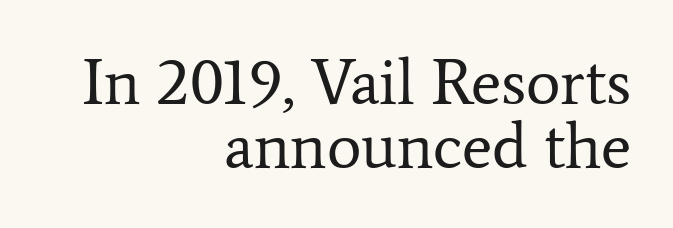
A student would call this right alignment; a typographer would say flush right, rag left. Tall strokes in this sample are plumb rather than angled. These lines huddle together more closely than default settings would place them. You could call the tracking neutral — neither tight nor loose. The gap between lines stays unmarked. Varying glyph widths throughout — classic text-font behaviour.
